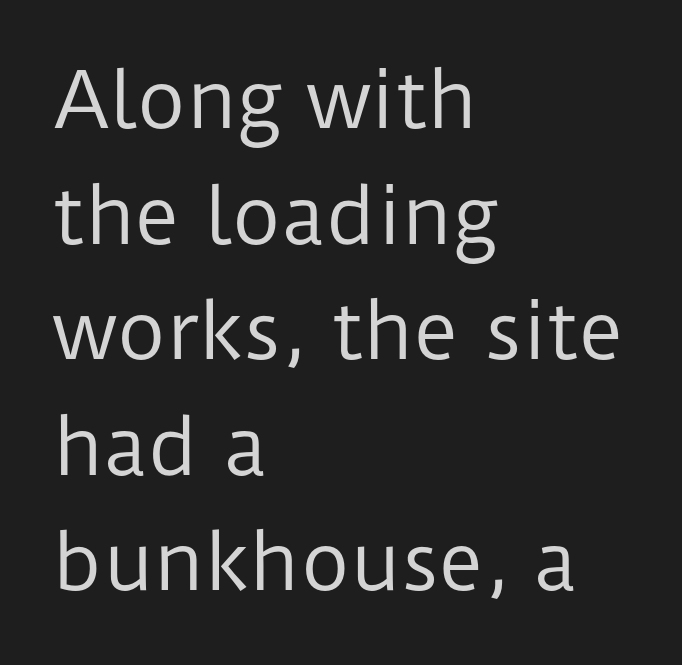
The image shows 76 px regular-weight sans-serif type, upright; set left-aligned, normal line spacing (1.52x), normal letter spacing, not underlined; low stroke contrast and a medium x-height.
